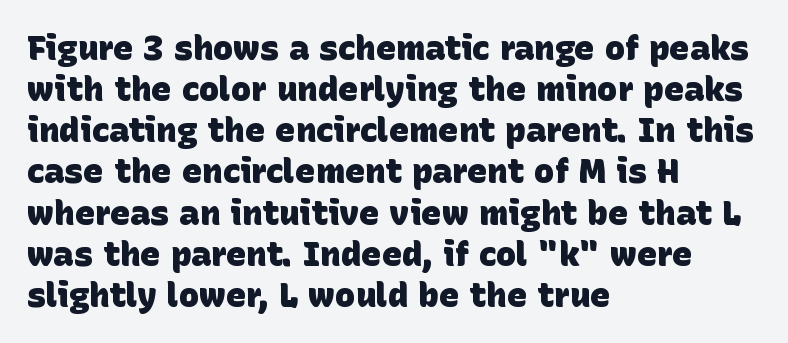
Q: Is the text bold? A: Yes.
Q: Is the typeface a serif or a sans-serif typeface? A: Sans-serif.
Q: Is the text underlined? A: No.
Q: How is the paragraph aligned? A: Left-aligned.
Q: Is the spacing between letters normal or unusually wide? A: Normal.
Q: Width (condensed, normal, or wide)? A: Normal.
Q: Stroke contrast? A: Low.
Q: x-height? A: Large.
Q: Monospaced? A: No.
